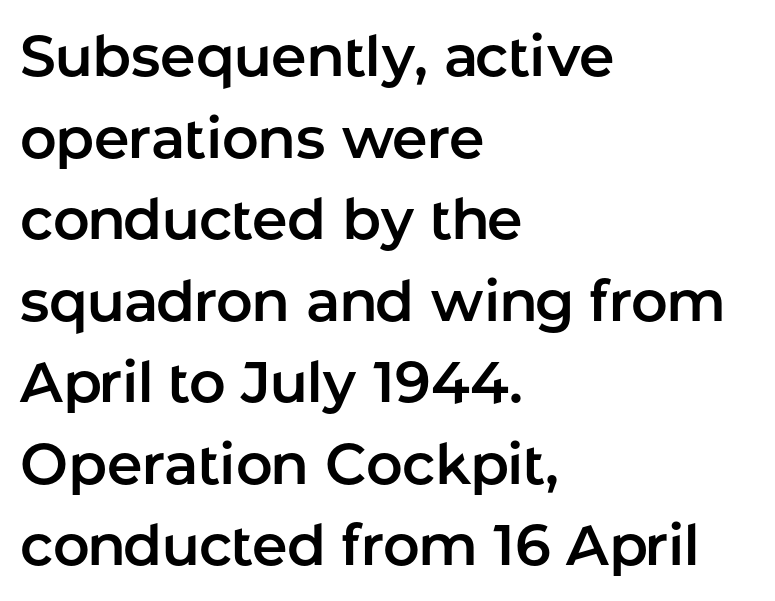
{"serif": "no", "italic": "no", "width": "normal", "stroke_contrast": "low", "x_height": "medium", "monospaced": "no", "underline": "no", "align": "left", "line_spacing": "normal", "line_spacing_ratio": 1.43, "letter_spacing": "normal", "letter_spacing_em": 0.0, "glyph_px": 57}
